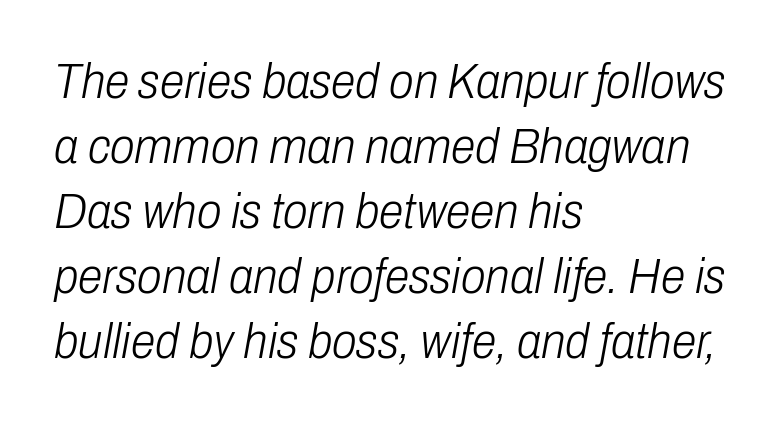
The image shows 50 px light, condensed type, italic (leaning right); set left-aligned, normal line spacing (1.3x), normal letter spacing, not underlined; low stroke contrast and a medium x-height.
